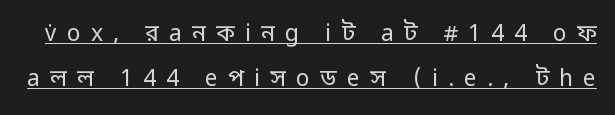
Words appear elongated and porous because spacing is wide. This rendering features underlined lettering. The strokes carry an ordinary text weight at most. Whoever set this chose breathing room over compactness in the vertical rhythm. Nope, not italic — everything's standing straight.
